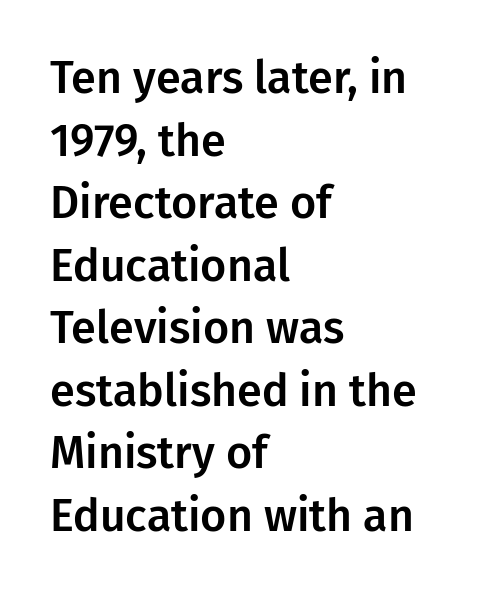
The image shows 45 px sans-serif type, upright; set left-aligned, normal line spacing (1.39x), normal letter spacing, not underlined; low stroke contrast and a medium x-height.
